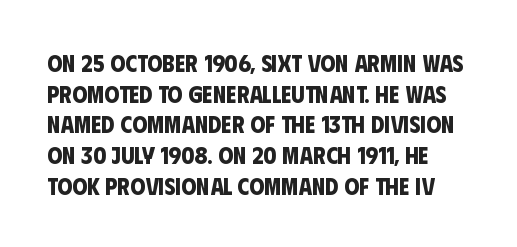
The image shows 24 px bold type; set normal line spacing (1.28x), normal letter spacing, not underlined.
